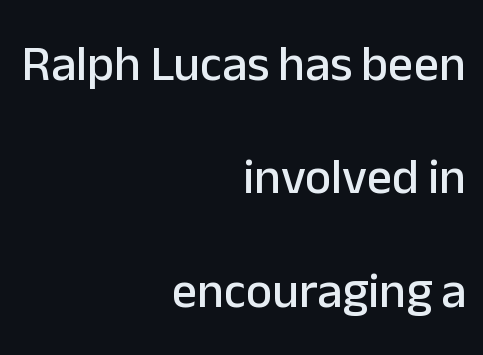
Q: Is the text italic (slanted)? A: No, it is upright.
Q: Is the typeface a serif or a sans-serif typeface? A: Sans-serif.
Q: Is the text underlined? A: No.
Q: How is the paragraph aligned? A: Right-aligned.
Q: Is the spacing between letters normal or unusually wide? A: Normal.
Q: Is the spacing between lines tight, normal or loose? A: Loose.
Q: Width (condensed, normal, or wide)? A: Normal.
Q: Stroke contrast? A: Low.
Q: x-height? A: Medium.
Q: Monospaced? A: No.
